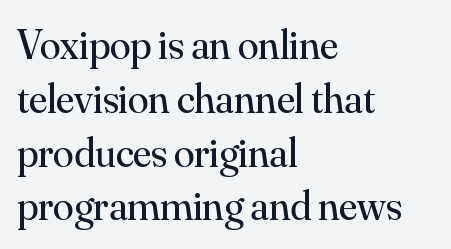
The image shows 42 px regular-weight serif type, upright; set left-aligned, normal line spacing (1.28x), normal letter spacing, not underlined; medium stroke contrast and a small x-height.
